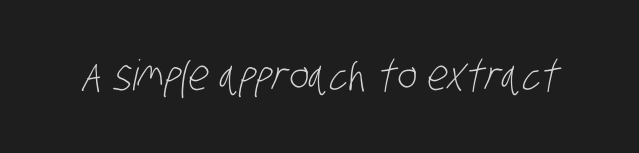
Unbolded letterforms with no extra heft. These lines are rendered in a variable-pitch font. In terms of letterform style, serifs are entirely absent. Honestly, the letter spacing is just normal — you wouldn't notice it. Decoration check: the copy has no underline.
